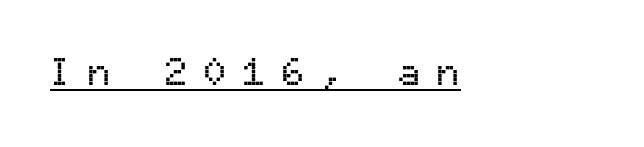
Q: Is the text italic (slanted)? A: No, it is upright.
Q: Is the typeface a serif or a sans-serif typeface? A: Sans-serif.
Q: Is the text underlined? A: Yes.
Q: Is the spacing between letters normal or unusually wide? A: Unusually wide.
Q: Width (condensed, normal, or wide)? A: Normal.
Q: Stroke contrast? A: Medium.
Q: x-height? A: Medium.
Q: Monospaced? A: Yes.
